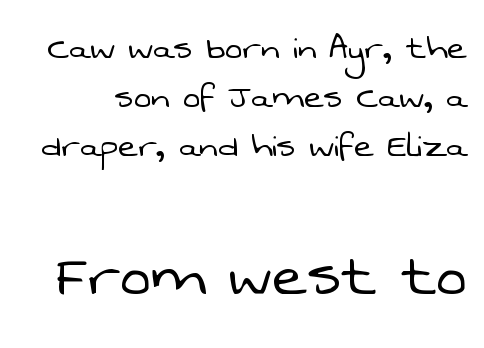
{"serif": "no", "bold": "no", "weight": "light", "width": "normal", "stroke_contrast": "low", "x_height": "medium", "monospaced": "no", "underline": "no", "line_spacing_ratio": 1.17, "letter_spacing": "normal", "letter_spacing_em": 0.0, "larger_block": "second", "size_ratio": 1.74, "glyph_px": 73}
